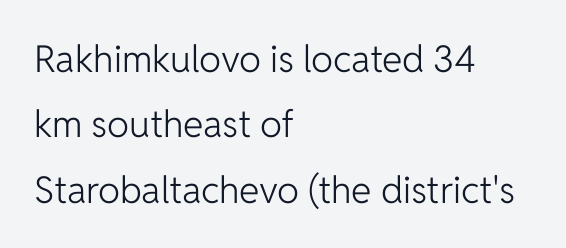
{"serif": "no", "italic": "no", "bold": "no", "weight": "light", "width": "normal", "stroke_contrast": "low", "x_height": "medium", "monospaced": "no", "underline": "no", "align": "left", "line_spacing_ratio": 1.77, "letter_spacing": "normal", "letter_spacing_em": 0.0, "glyph_px": 37}
